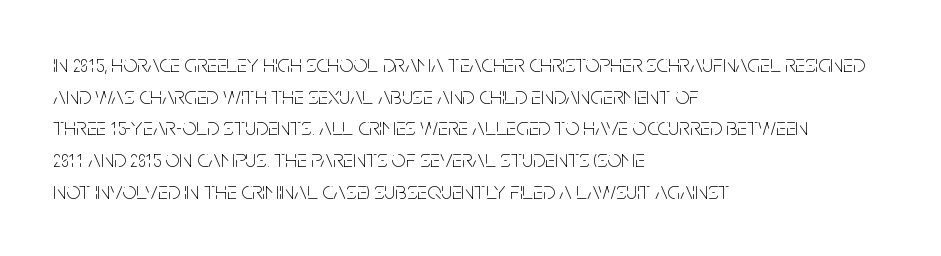
Q: Is the text bold? A: No.
Q: Is the text italic (slanted)? A: No, it is upright.
Q: Is the text underlined? A: No.
Q: How is the paragraph aligned? A: Left-aligned.
Q: Is the spacing between letters normal or unusually wide? A: Normal.
Q: Is the spacing between lines tight, normal or loose? A: Normal.
